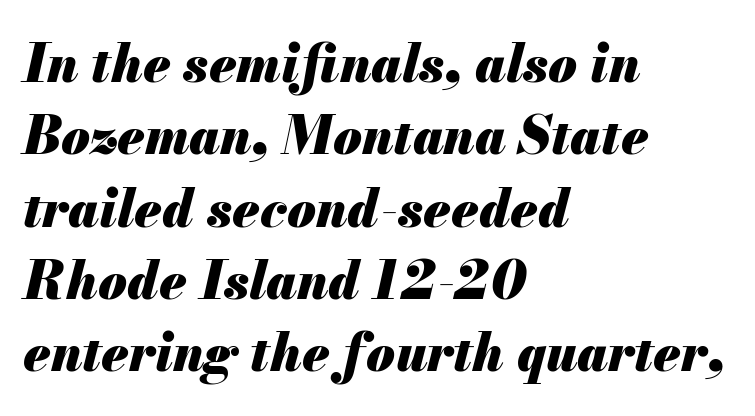
{"italic": "yes", "lean": "right", "slant_degrees": 13, "bold": "yes", "weight": "heavy", "width": "normal", "stroke_contrast": "medium", "x_height": "small", "monospaced": "no", "underline": "no", "align": "left", "line_spacing": "normal", "line_spacing_ratio": 1.39, "letter_spacing": "normal", "letter_spacing_em": 0.0, "glyph_px": 52}
